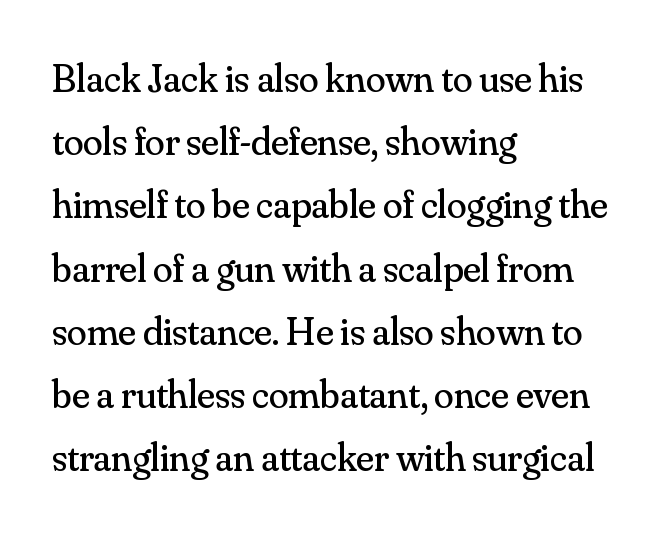
{"serif": "yes", "italic": "no", "bold": "no", "weight": "regular", "width": "normal", "stroke_contrast": "medium", "x_height": "small", "monospaced": "no", "underline": "no", "align": "left", "line_spacing": "normal", "line_spacing_ratio": 1.58, "letter_spacing": "normal", "letter_spacing_em": 0.0, "glyph_px": 40}
